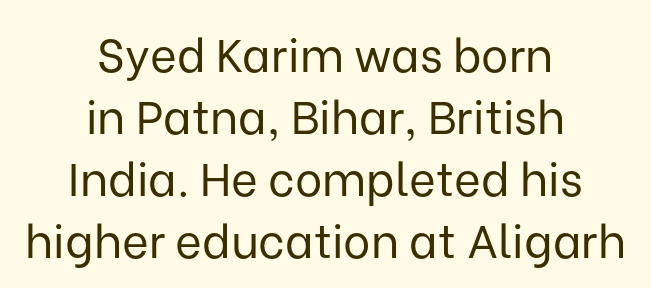
Q: Is the text bold? A: No.
Q: Is the text italic (slanted)? A: No, it is upright.
Q: Is the typeface a serif or a sans-serif typeface? A: Sans-serif.
Q: Is the text underlined? A: No.
Q: How is the paragraph aligned? A: Centered.
Q: Is the spacing between letters normal or unusually wide? A: Normal.
Q: Is the spacing between lines tight, normal or loose? A: Normal.
Q: Width (condensed, normal, or wide)? A: Normal.
Q: Stroke contrast? A: Low.
Q: x-height? A: Medium.
Q: Monospaced? A: No.
